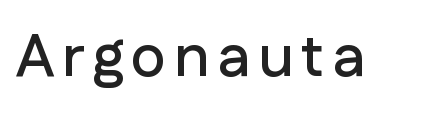
The image shows 60 px sans-serif type, upright; set not underlined; low stroke contrast and a medium x-height.
